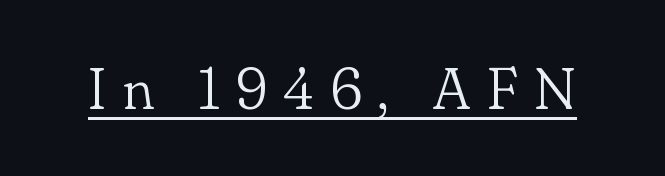
{"serif": "yes", "italic": "no", "bold": "no", "weight": "light", "width": "normal", "stroke_contrast": "low", "x_height": "small", "monospaced": "no", "underline": "yes", "letter_spacing": "wide", "letter_spacing_em": 0.26, "glyph_px": 59}
